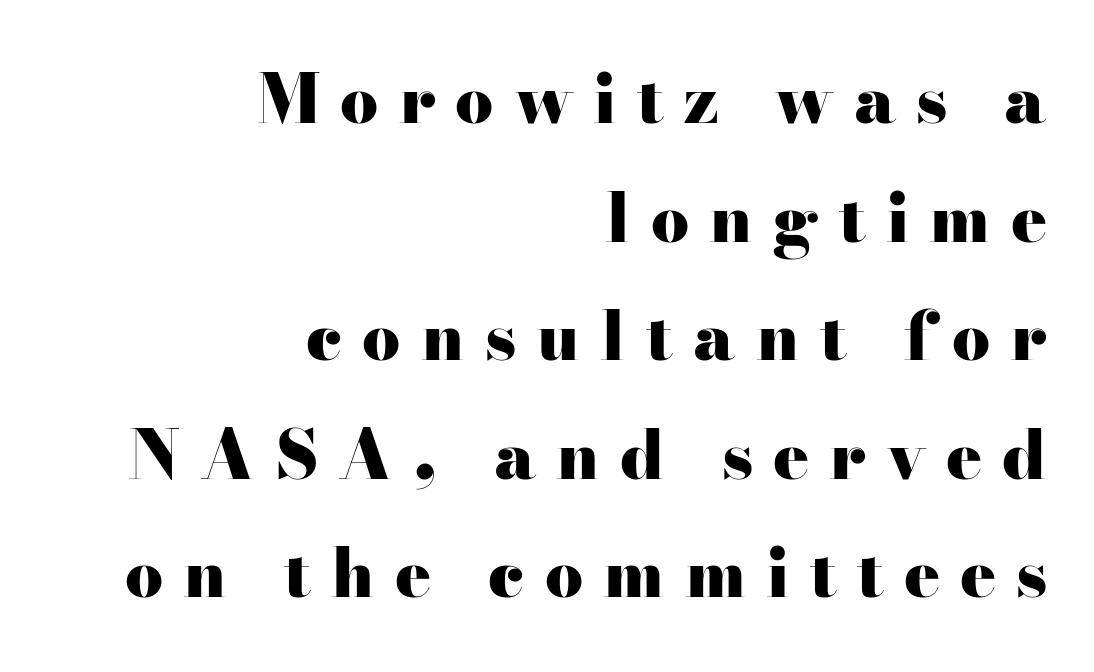
The image shows 67 px heavy, wide serif type, upright; set right-aligned, line spacing 1.77x, unusually wide letter spacing (+0.3 em), not underlined; high stroke contrast and a small x-height.
